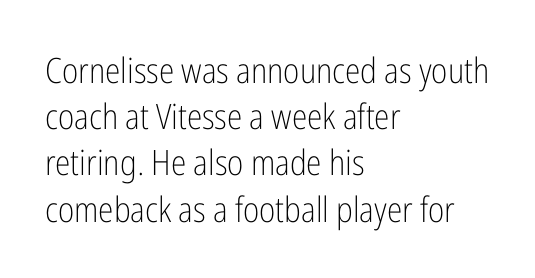
Q: Is the text bold? A: No.
Q: Is the text italic (slanted)? A: No, it is upright.
Q: Is the typeface a serif or a sans-serif typeface? A: Sans-serif.
Q: Is the text underlined? A: No.
Q: How is the paragraph aligned? A: Left-aligned.
Q: Is the spacing between letters normal or unusually wide? A: Normal.
Q: Is the spacing between lines tight, normal or loose? A: Normal.
Q: Width (condensed, normal, or wide)? A: Condensed.
Q: Stroke contrast? A: Low.
Q: x-height? A: Medium.
Q: Monospaced? A: No.
